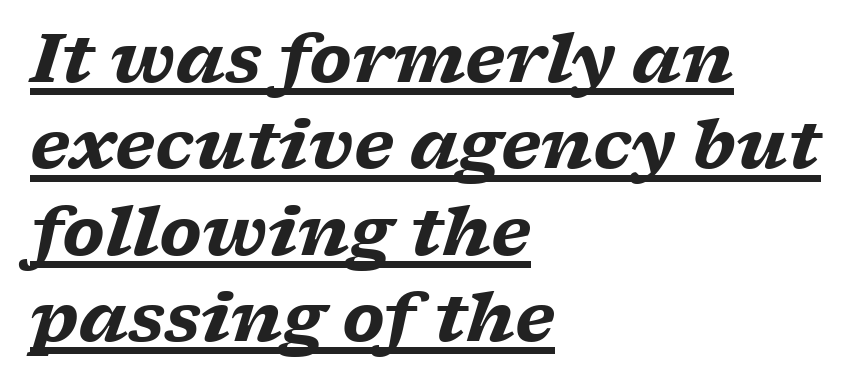
{"serif": "yes", "italic": "yes", "lean": "right", "slant_degrees": 17, "bold": "yes", "weight": "heavy", "width": "wide", "stroke_contrast": "low", "x_height": "medium", "monospaced": "no", "underline": "yes", "align": "left", "line_spacing": "normal", "line_spacing_ratio": 1.29, "letter_spacing": "normal", "letter_spacing_em": 0.0, "glyph_px": 67}
